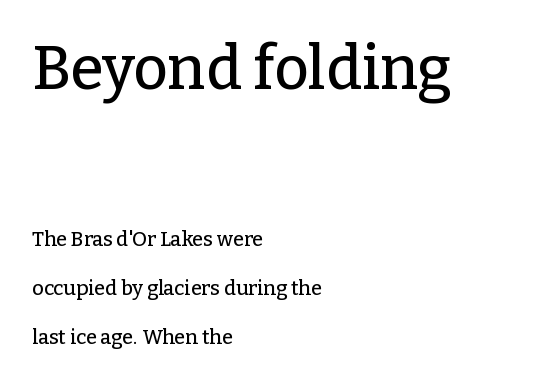
The image shows 60 px serif type, upright; set left-aligned, loose line spacing (2.45x), normal letter spacing, not underlined; the first (top) block is 3.0x larger; low stroke contrast and a medium x-height.
